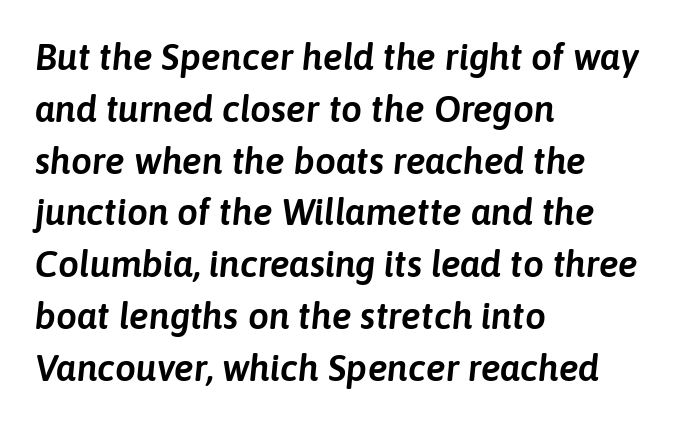
Observe the ordinary spacing: letters are neighbours, not strangers. It's the slanting kind of type. Compared with a centered layout, this one pins lines to the left instead. The rendering uses natural spacing where letterforms have individual widths. Horizontal bands of white between lines are of average thickness. The strip under each line holds only bare page.
